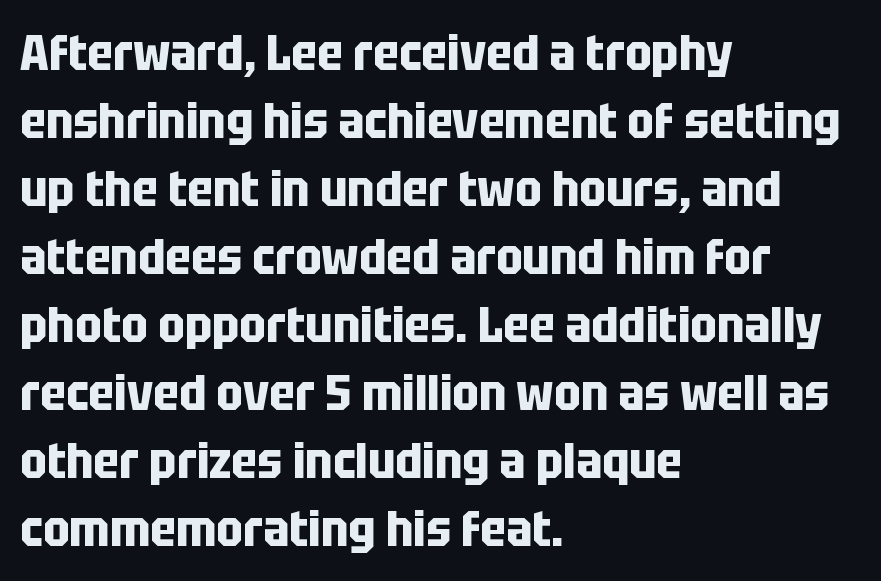
Inter-character spacing is left at the font's built-in metrics. A typesetter would call this proportional, since set widths differ per character. Evenly set lines give the paragraph a standard silhouette. In CSS terms this would be text-align: left. You can tell from the bare stems that sans-serif type was used.
